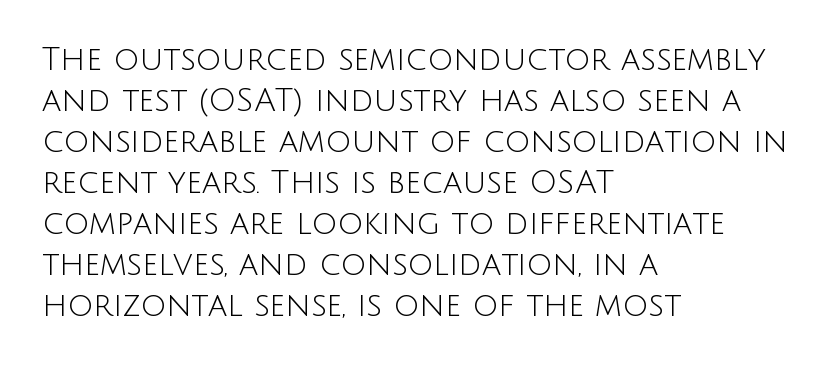
Descenders hang freely into open space. Every stem runs plumb, perpendicular to the baseline. Observe the ordinary spacing: letters are neighbours, not strangers. The rows are spaced the way most documents space them. Proportional: the letters do not fall into vertical columns. The compositor pushed each line to the left boundary.
